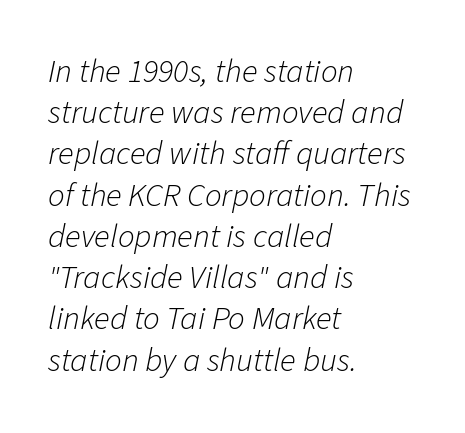
This sample uses plain, unmodified letter spacing. Every character sits at an angle, as italics do. The ragged edge is on the right, which tells us the setting is flush left. Descender tails drop into unmarked territory. Caption: face not bold, strokes unweighted.
